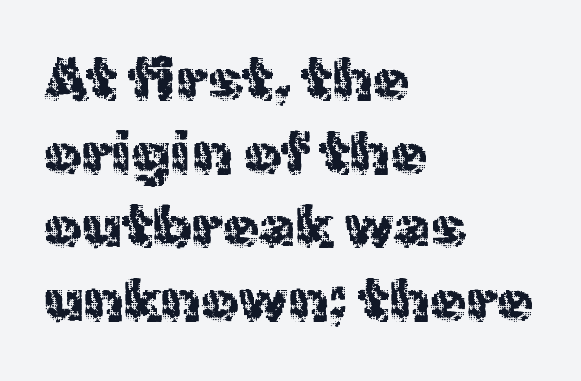
Q: Is the text bold? A: No.
Q: Is the text italic (slanted)? A: No, it is upright.
Q: Is the typeface a serif or a sans-serif typeface? A: Sans-serif.
Q: Is the text underlined? A: No.
Q: How is the paragraph aligned? A: Left-aligned.
Q: Is the spacing between letters normal or unusually wide? A: Normal.
Q: Is the spacing between lines tight, normal or loose? A: Normal.
Q: Width (condensed, normal, or wide)? A: Normal.
Q: x-height? A: Medium.
Q: Monospaced? A: No.
